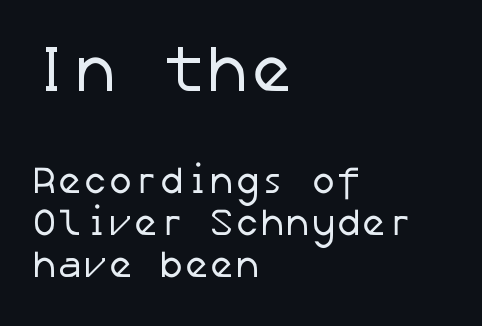
Left-aligned paragraph, ragged on the right. Scale decreases going downward across the two blocks. How would I describe the line gaps? Narrow and economical. Weight class: somewhere from thin through regular.
